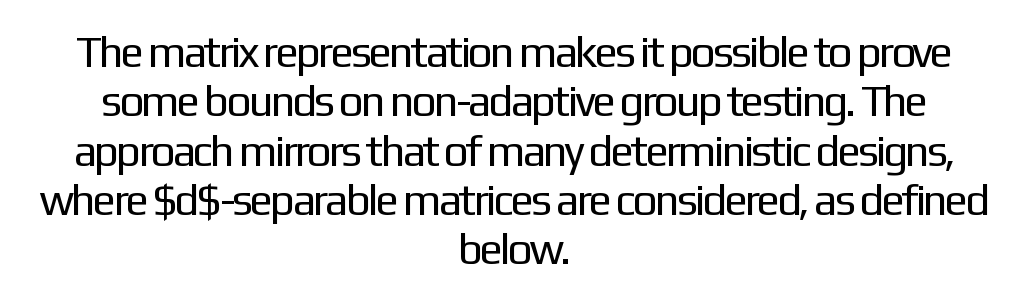
{"serif": "no", "italic": "no", "bold": "no", "weight": "regular", "width": "normal", "stroke_contrast": "low", "x_height": "medium", "monospaced": "no", "underline": "no", "align": "center", "line_spacing": "tight", "line_spacing_ratio": 1.12, "letter_spacing": "normal", "letter_spacing_em": 0.0, "glyph_px": 44}
